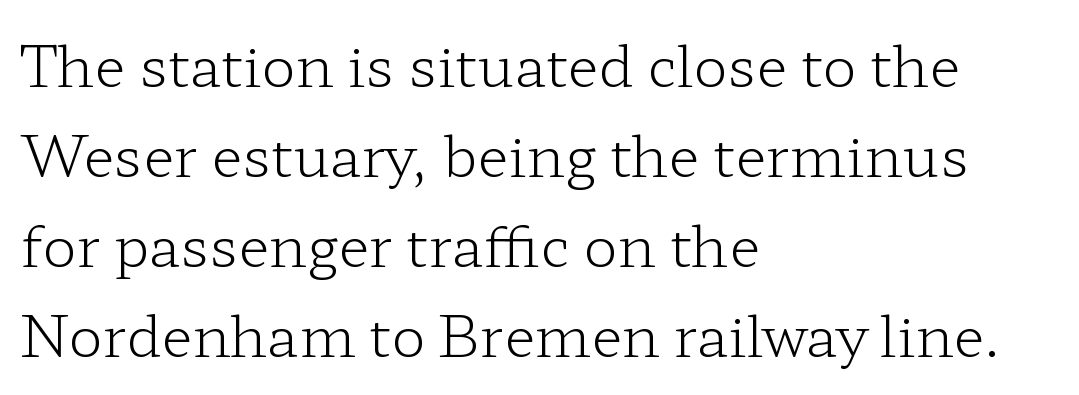
Q: Is the text bold? A: No.
Q: Is the text italic (slanted)? A: No, it is upright.
Q: Is the typeface a serif or a sans-serif typeface? A: Serif.
Q: Is the text underlined? A: No.
Q: How is the paragraph aligned? A: Left-aligned.
Q: Is the spacing between letters normal or unusually wide? A: Normal.
Q: Is the spacing between lines tight, normal or loose? A: Normal.
Q: Width (condensed, normal, or wide)? A: Wide.
Q: Stroke contrast? A: Low.
Q: x-height? A: Medium.
Q: Monospaced? A: No.
